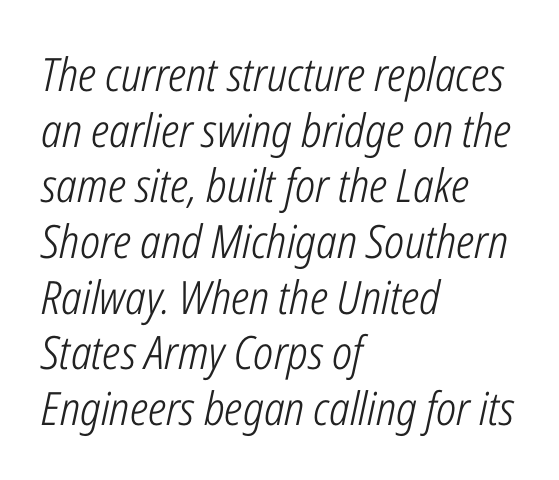
Q: Is the text bold? A: No.
Q: Is the text italic (slanted)? A: Yes, it leans right by about 12 degrees.
Q: Is the text underlined? A: No.
Q: How is the paragraph aligned? A: Left-aligned.
Q: Is the spacing between letters normal or unusually wide? A: Normal.
Q: Width (condensed, normal, or wide)? A: Condensed.
Q: Stroke contrast? A: Low.
Q: x-height? A: Medium.
Q: Monospaced? A: No.
